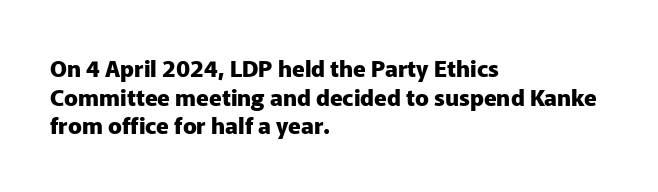
{"italic": "no", "bold": "yes", "underline": "no", "align": "left", "line_spacing": "normal", "line_spacing_ratio": 1.25, "letter_spacing": "normal", "letter_spacing_em": 0.0, "glyph_px": 23}
